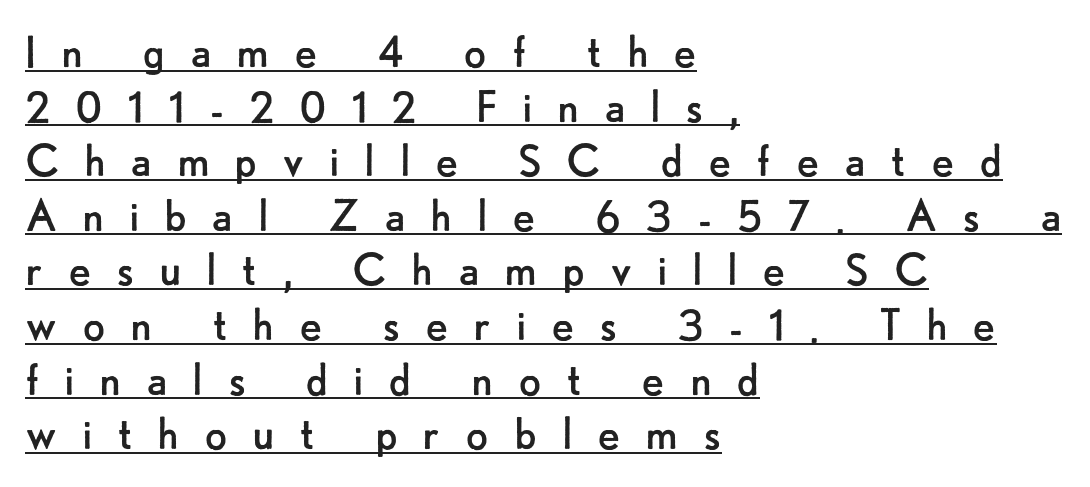
{"serif": "no", "italic": "no", "bold": "no", "weight": "regular", "width": "normal", "stroke_contrast": "low", "x_height": "small", "monospaced": "no", "underline": "yes", "align": "left", "line_spacing": "tight", "line_spacing_ratio": 1.03, "letter_spacing": "wide", "letter_spacing_em": 0.46, "glyph_px": 53}
